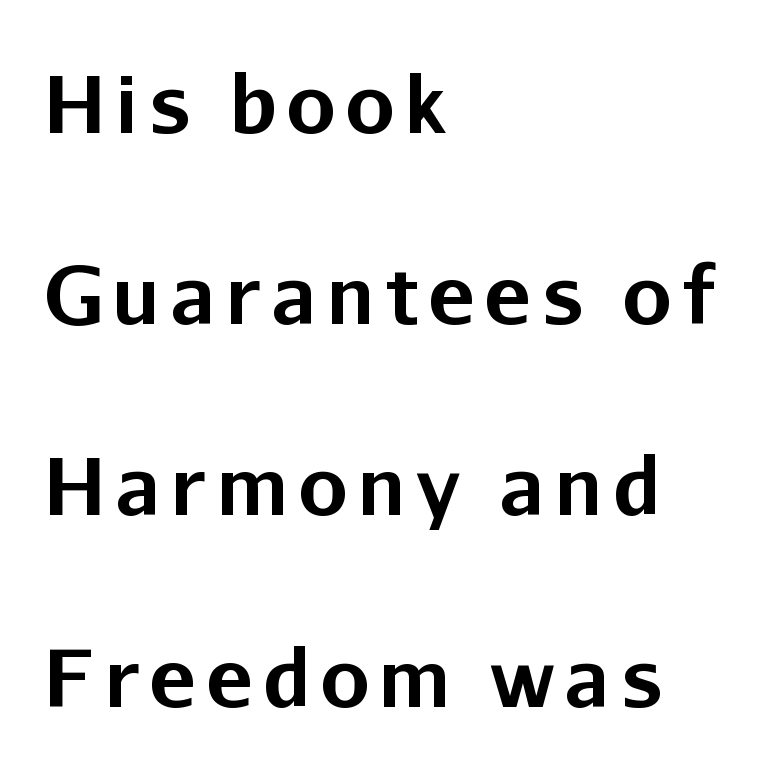
{"serif": "no", "italic": "no", "bold": "yes", "weight": "bold", "width": "normal", "stroke_contrast": "low", "x_height": "medium", "monospaced": "no", "underline": "no", "align": "left", "line_spacing": "loose", "line_spacing_ratio": 2.42, "glyph_px": 79}
